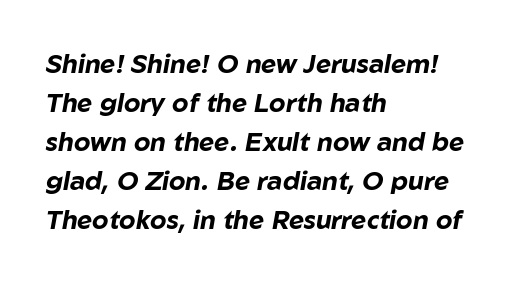
{"italic": "yes", "lean": "right", "slant_degrees": 10, "bold": "yes", "underline": "no", "align": "left", "line_spacing": "normal", "line_spacing_ratio": 1.5, "letter_spacing": "normal", "letter_spacing_em": 0.0, "glyph_px": 26}
